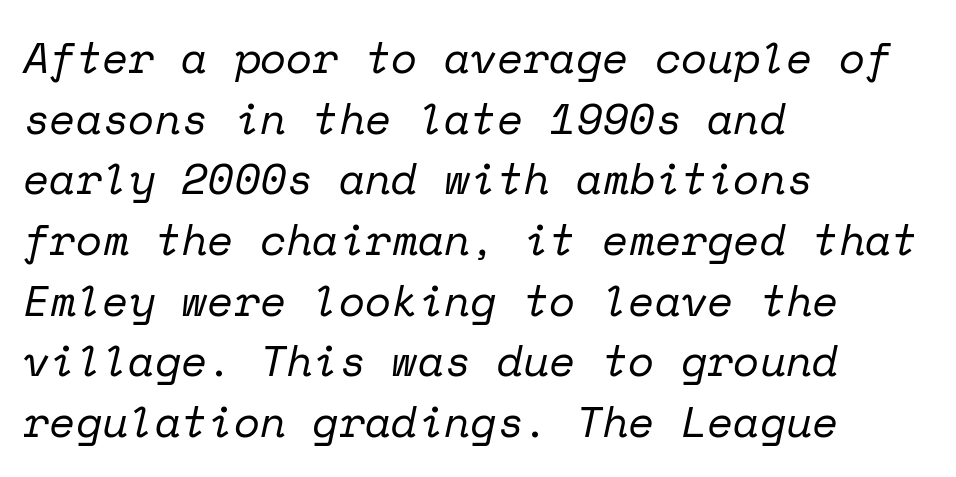
Q: Is the text bold? A: No.
Q: Is the text italic (slanted)? A: Yes, it leans right by about 12 degrees.
Q: Is the typeface a serif or a sans-serif typeface? A: Serif.
Q: Is the text underlined? A: No.
Q: How is the paragraph aligned? A: Left-aligned.
Q: Is the spacing between letters normal or unusually wide? A: Normal.
Q: Is the spacing between lines tight, normal or loose? A: Normal.
Q: Width (condensed, normal, or wide)? A: Normal.
Q: Stroke contrast? A: Low.
Q: x-height? A: Medium.
Q: Monospaced? A: Yes.
